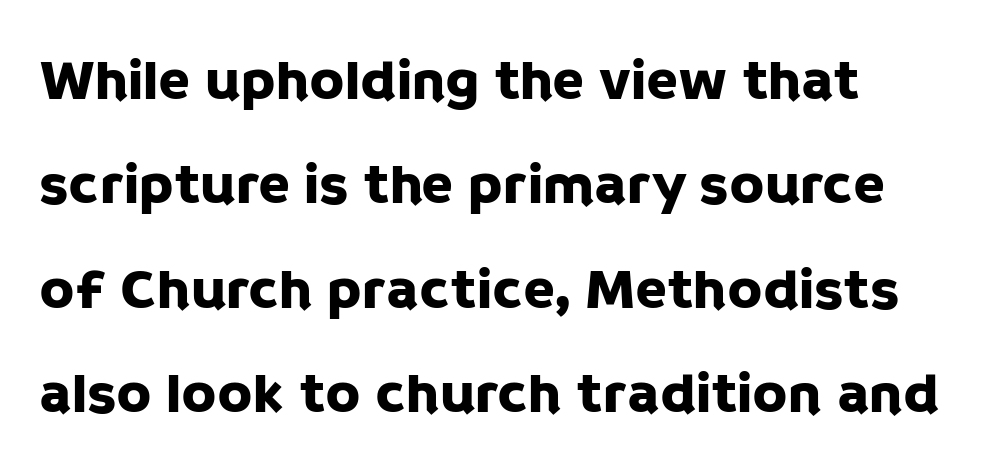
{"serif": "no", "italic": "no", "width": "normal", "stroke_contrast": "low", "x_height": "large", "monospaced": "no", "underline": "no", "align": "left", "line_spacing_ratio": 1.8, "letter_spacing": "normal", "letter_spacing_em": 0.0, "glyph_px": 58}
